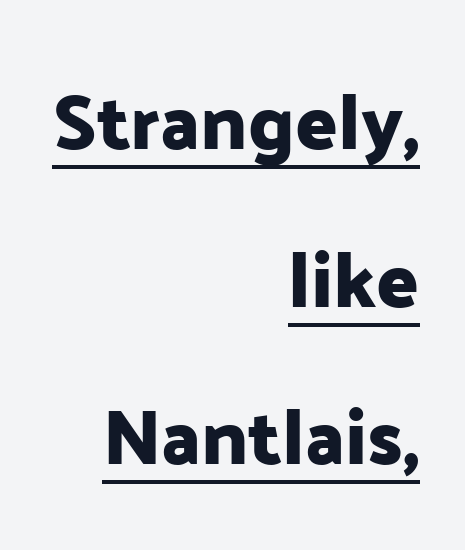
Q: Is the text italic (slanted)? A: No, it is upright.
Q: Is the typeface a serif or a sans-serif typeface? A: Sans-serif.
Q: Is the text underlined? A: Yes.
Q: How is the paragraph aligned? A: Right-aligned.
Q: Is the spacing between letters normal or unusually wide? A: Normal.
Q: Is the spacing between lines tight, normal or loose? A: Loose.
Q: Width (condensed, normal, or wide)? A: Normal.
Q: Stroke contrast? A: Low.
Q: x-height? A: Medium.
Q: Monospaced? A: No.
